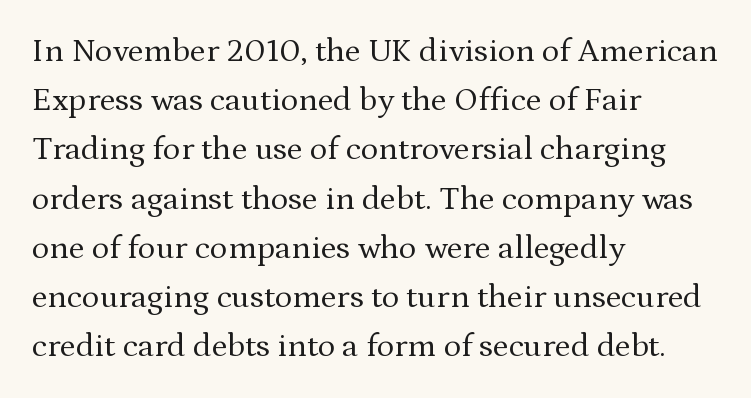
{"serif": "yes", "italic": "no", "bold": "no", "weight": "regular", "width": "normal", "stroke_contrast": "medium", "x_height": "medium", "monospaced": "no", "underline": "no", "align": "left", "line_spacing": "normal", "line_spacing_ratio": 1.49, "letter_spacing": "normal", "letter_spacing_em": 0.0, "glyph_px": 33}
